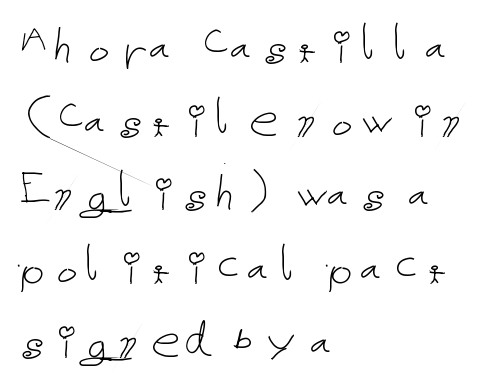
{"italic": "no", "bold": "no", "weight": "thin", "width": "normal", "stroke_contrast": "low", "x_height": "medium", "underline": "no", "align": "left", "line_spacing": "normal", "line_spacing_ratio": 1.27, "letter_spacing": "normal", "letter_spacing_em": 0.0, "glyph_px": 58}
